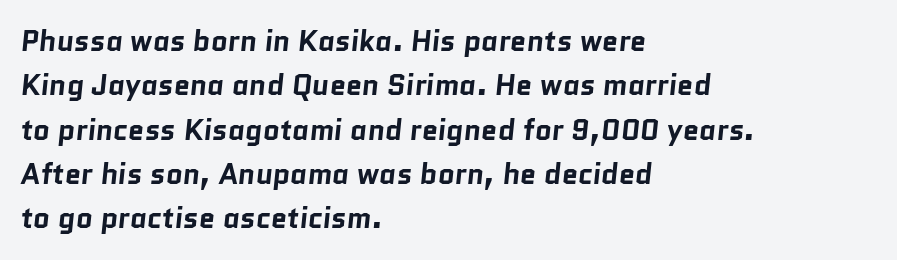
{"serif": "no", "bold": "yes", "weight": "bold", "width": "normal", "stroke_contrast": "low", "x_height": "medium", "monospaced": "no", "underline": "no", "align": "left", "line_spacing": "normal", "line_spacing_ratio": 1.53, "letter_spacing": "normal", "letter_spacing_em": 0.0, "glyph_px": 29}
